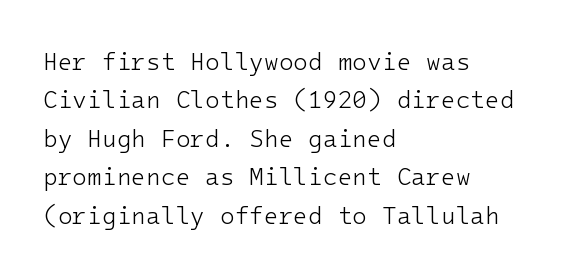
{"italic": "no", "bold": "no", "underline": "no", "align": "left", "line_spacing": "normal", "line_spacing_ratio": 1.6, "letter_spacing": "normal", "letter_spacing_em": 0.0, "glyph_px": 24}
